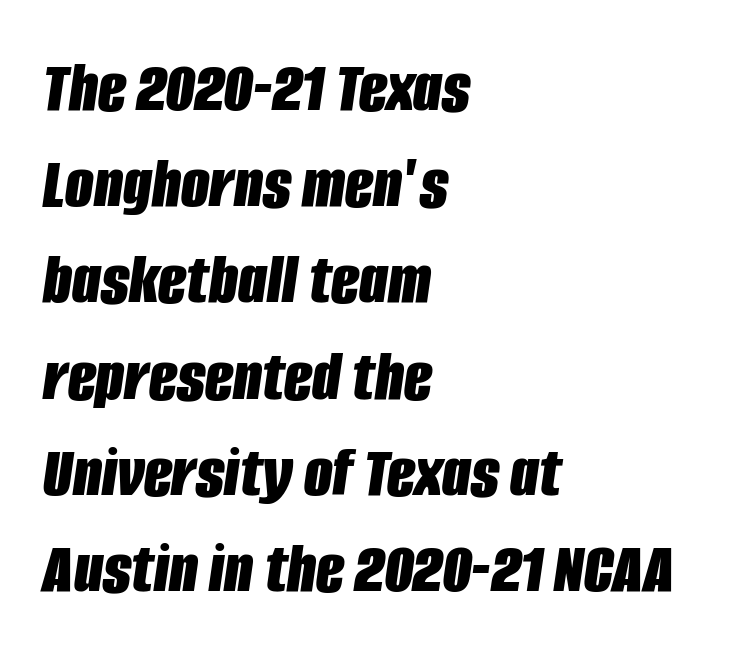
The image shows 74 px bold, condensed type, italic (leaning right); set left-aligned, normal line spacing (1.3x), normal letter spacing, not underlined; low stroke contrast and a large x-height.
